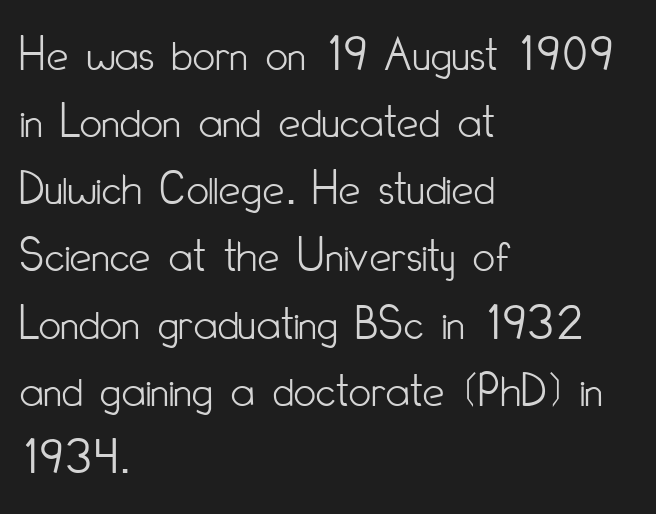
Stem width sits at or under what a default text font uses. The paragraph shown leans on its left margin. Any mark beneath the type? The region is blank. Default kerning and tracking; the words read as compact shapes. In terms of posture, this sample is upright.
